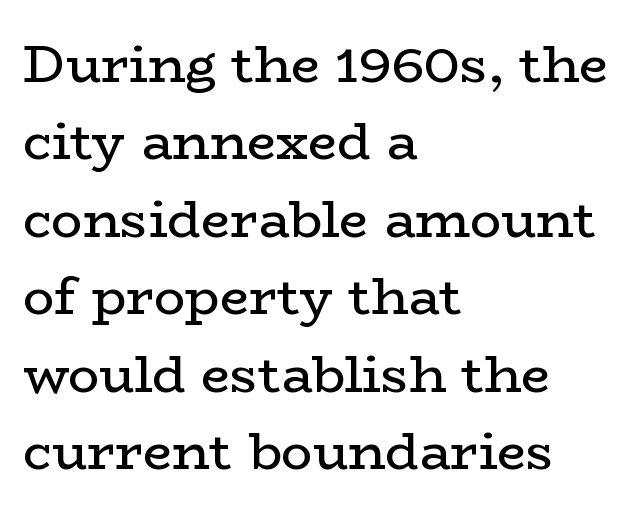
The image shows 52 px regular-weight, wide serif type, upright; set left-aligned, normal line spacing (1.49x), normal letter spacing, not underlined; low stroke contrast and a medium x-height.
